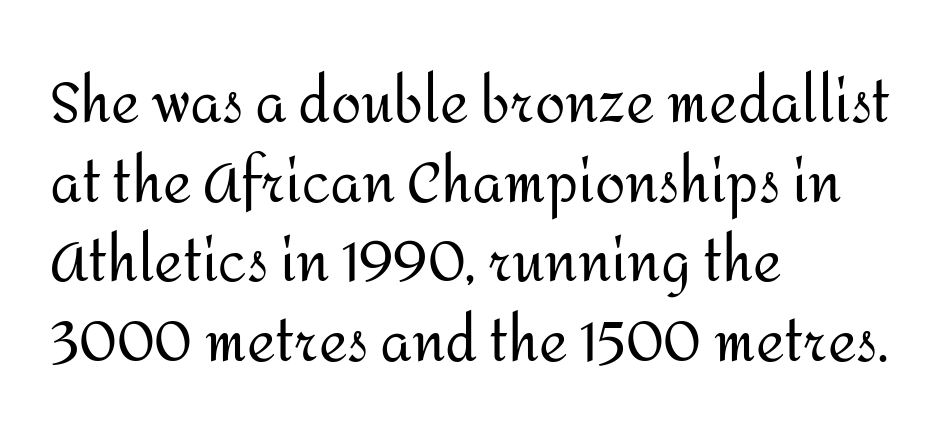
The image shows 55 px regular-weight sans-serif type, upright; set left-aligned, normal line spacing (1.45x), normal letter spacing, not underlined; medium stroke contrast and a medium x-height.
